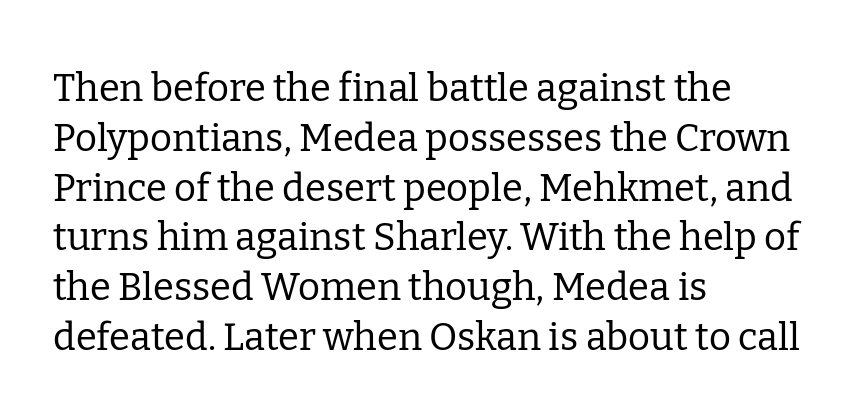
{"serif": "yes", "italic": "no", "bold": "no", "weight": "regular", "width": "normal", "stroke_contrast": "low", "x_height": "medium", "monospaced": "no", "underline": "no", "align": "left", "line_spacing": "normal", "line_spacing_ratio": 1.31, "letter_spacing": "normal", "letter_spacing_em": 0.0, "glyph_px": 38}
